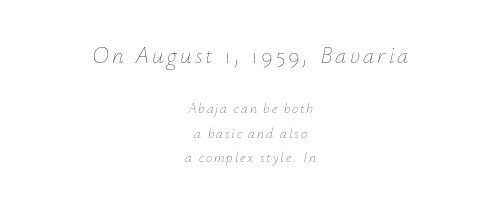
The image shows 23 px text type, italic (leaning right); set centered, line spacing 1.74x, not underlined; the first (top) block is 1.64x larger.
